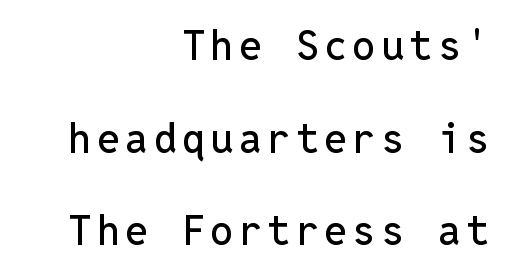
The image shows 41 px sans-serif type, upright, monospaced; set right-aligned, loose line spacing (2.26x), not underlined; low stroke contrast and a medium x-height.
